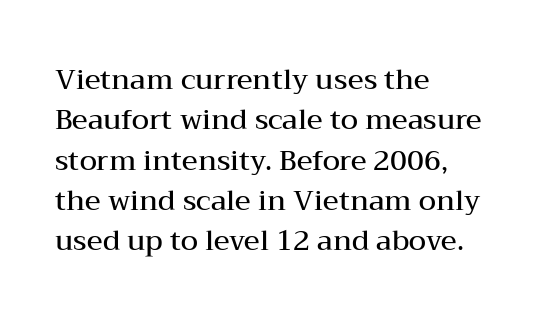
Successive baselines arrive at the customary interval. Do the letters lean? They stand straight. Caption: multi-line text, flush left, ragged right. Spacing verdict: proportional, widths tailored to each character. The face used here is seriffed, in the tradition of book romans. These words are printed semibold, heavier than regular yet not bold.
